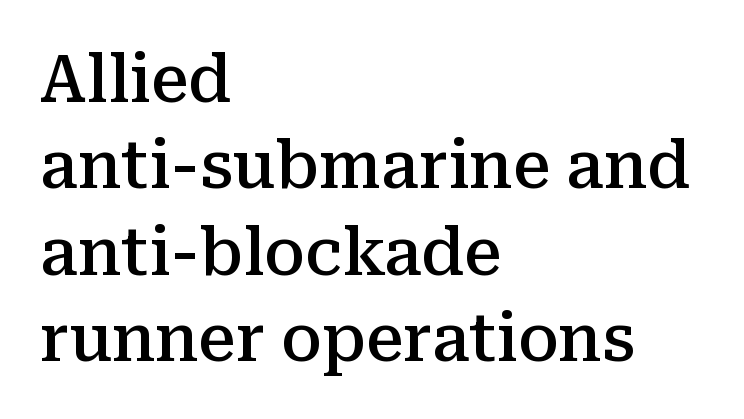
{"serif": "yes", "italic": "no", "bold": "semi", "weight": "semibold", "width": "normal", "stroke_contrast": "medium", "x_height": "medium", "monospaced": "no", "underline": "no", "align": "left", "line_spacing": "normal", "line_spacing_ratio": 1.31, "letter_spacing": "normal", "letter_spacing_em": 0.0, "glyph_px": 66}
